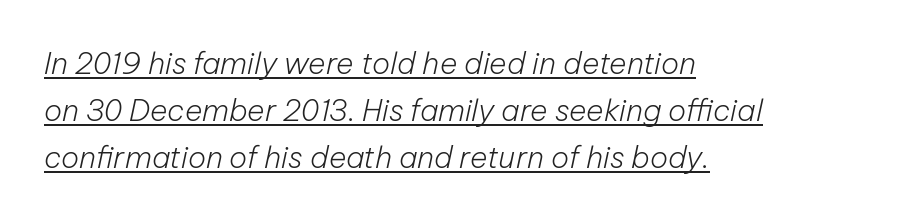
{"italic": "yes", "lean": "right", "slant_degrees": 12, "bold": "no", "weight": "light", "width": "normal", "stroke_contrast": "low", "x_height": "medium", "monospaced": "no", "underline": "yes", "align": "left", "line_spacing": "normal", "line_spacing_ratio": 1.57, "letter_spacing": "normal", "letter_spacing_em": 0.0, "glyph_px": 30}
